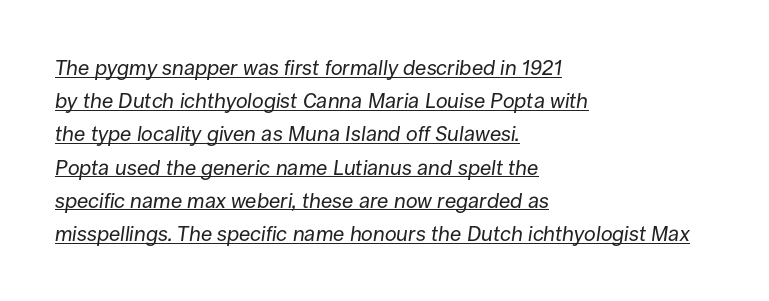
Stroke thickness stays within the range of a standard reading face or lighter. Like a heading marked for emphasis, these lines bear an underscore. These lines are set flush left with a ragged right edge. The letters sit at their default tracking, neither squeezed nor spread. The axis of the letterforms is tilted away from vertical.
